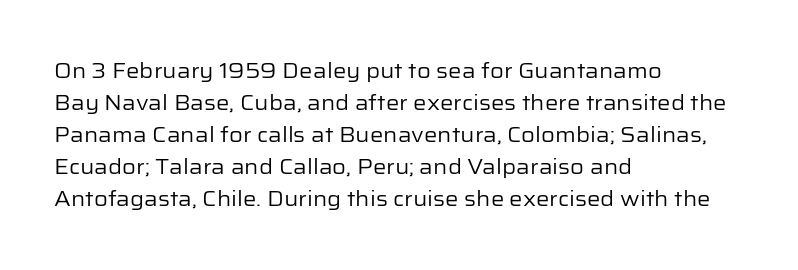
Vertical strokes here are truly vertical. The paragraph has a hard left edge and a soft right edge. The rendering uses a moderate line-height, typical for paragraphs. The cut favours lightness, reaching ordinary text weight at its darkest.
